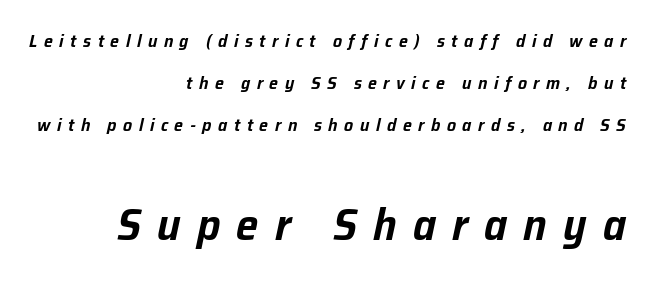
{"italic": "yes", "lean": "right", "slant_degrees": 12, "width": "normal", "stroke_contrast": "low", "x_height": "medium", "monospaced": "no", "underline": "no", "align": "right", "line_spacing": "loose", "line_spacing_ratio": 2.34, "letter_spacing": "wide", "letter_spacing_em": 0.36, "larger_block": "second", "size_ratio": 2.5, "glyph_px": 45}
